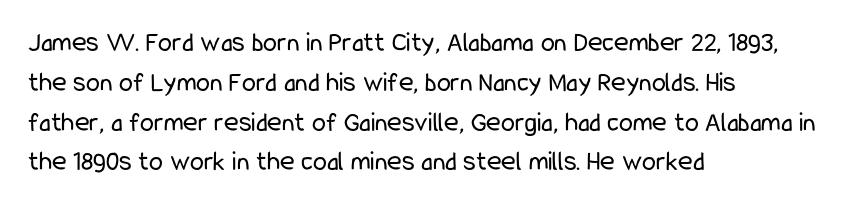
The type is set solid horizontally, with unmodified tracking. Think of a printed novel: that variable character pitch is what you see here. Summary of vertical rhythm: regular, with standard interline spacing. The passage shown is typeset with a sans-serif family.
